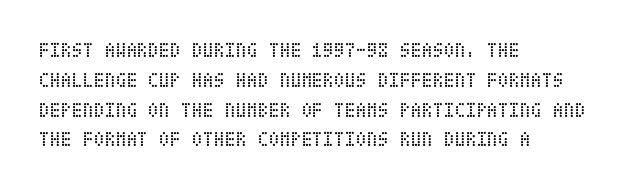
The image shows 20 px text type, upright; set left-aligned, normal line spacing (1.49x), normal letter spacing, not underlined.
